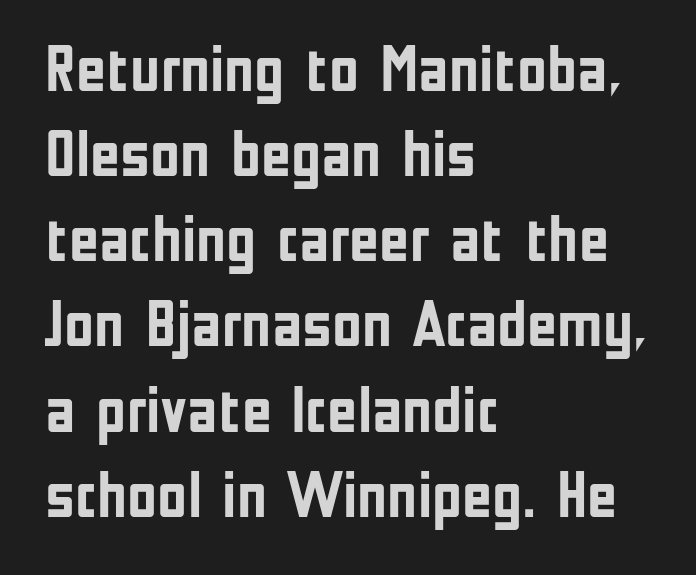
The image shows 65 px semibold, condensed sans-serif type, upright; set left-aligned, normal line spacing (1.31x), normal letter spacing, not underlined; low stroke contrast and a medium x-height.
